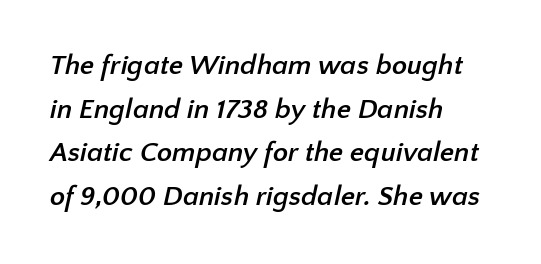
Proportional: the letters do not fall into vertical columns. Underline: absent. There is no visible air inserted between adjacent glyphs. Regarding serifs, this sample does without them. The lines sit at an ordinary, default distance from one another. Look at the stroke-to-counter ratio: heavy, a bold.
